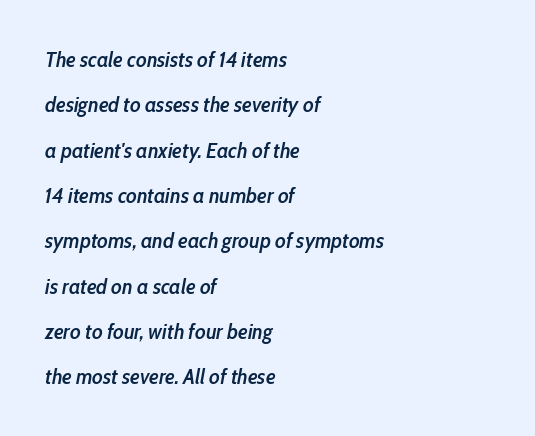
{"italic": "yes", "lean": "right", "slant_degrees": 10, "bold": "semi", "underline": "no", "align": "left", "line_spacing": "loose", "line_spacing_ratio": 2.06, "letter_spacing": "normal", "letter_spacing_em": 0.0, "glyph_px": 22}
